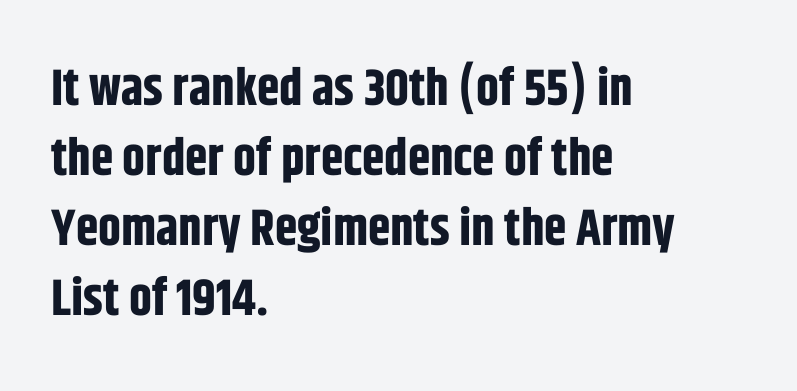
The image shows 51 px bold, condensed sans-serif type, upright; set left-aligned, normal line spacing (1.37x), normal letter spacing, not underlined; low stroke contrast and a large x-height.
